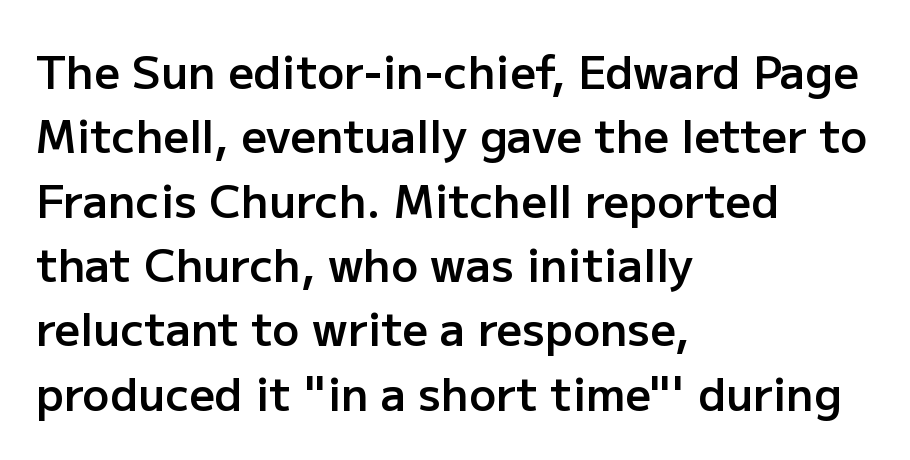
Q: Is the text bold? A: Semi-bold.
Q: Is the text italic (slanted)? A: No, it is upright.
Q: Is the typeface a serif or a sans-serif typeface? A: Sans-serif.
Q: Is the text underlined? A: No.
Q: How is the paragraph aligned? A: Left-aligned.
Q: Is the spacing between letters normal or unusually wide? A: Normal.
Q: Is the spacing between lines tight, normal or loose? A: Normal.
Q: Width (condensed, normal, or wide)? A: Normal.
Q: Stroke contrast? A: Low.
Q: x-height? A: Medium.
Q: Monospaced? A: No.
